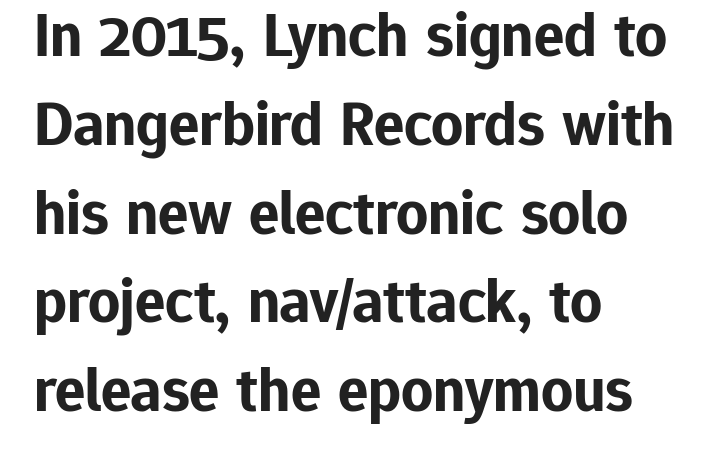
Q: Is the text bold? A: Yes.
Q: Is the text italic (slanted)? A: No, it is upright.
Q: Is the typeface a serif or a sans-serif typeface? A: Sans-serif.
Q: Is the text underlined? A: No.
Q: How is the paragraph aligned? A: Left-aligned.
Q: Is the spacing between letters normal or unusually wide? A: Normal.
Q: Is the spacing between lines tight, normal or loose? A: Normal.
Q: Width (condensed, normal, or wide)? A: Normal.
Q: Stroke contrast? A: Low.
Q: x-height? A: Medium.
Q: Monospaced? A: No.
